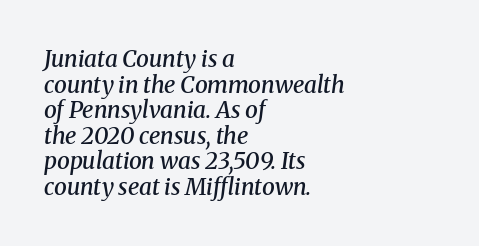
Beneath every word, the page is bare. The font's italic variant was chosen for this text. The paragraph shown leans on its left margin. Leading is clearly below the norm, producing a dense column.
